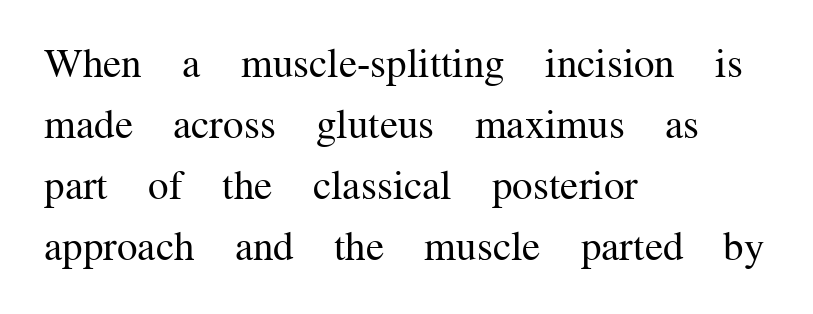
{"serif": "yes", "italic": "no", "bold": "no", "weight": "regular", "width": "normal", "stroke_contrast": "medium", "x_height": "medium", "monospaced": "no", "underline": "no", "align": "left", "line_spacing": "normal", "line_spacing_ratio": 1.49, "letter_spacing": "normal", "letter_spacing_em": 0.0, "glyph_px": 41}
